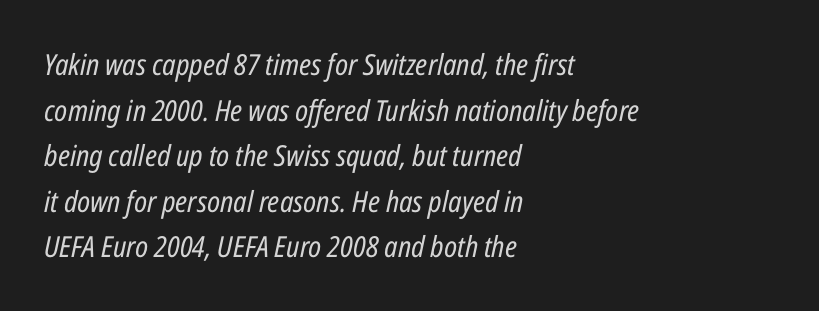
The image shows 29 px regular-weight, condensed type, italic (leaning right); set left-aligned, normal line spacing (1.57x), normal letter spacing, not underlined; low stroke contrast and a medium x-height.
